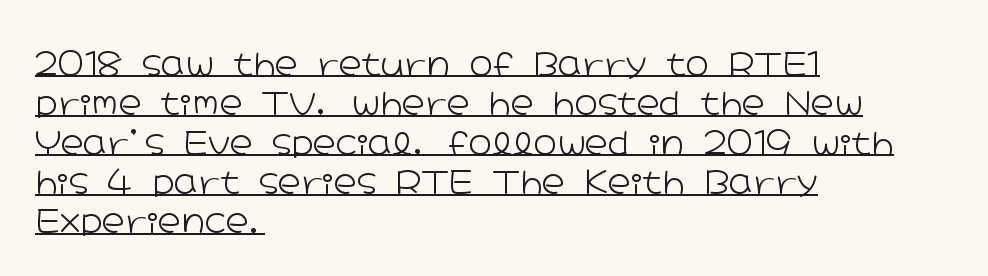
The image shows 32 px light, wide sans-serif type, upright; set left-aligned, line spacing 1.23x, normal letter spacing, underlined; low stroke contrast and a medium x-height.
